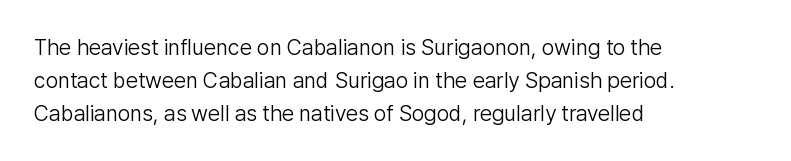
The image shows 22 px text type, upright; set left-aligned, normal line spacing (1.5x), normal letter spacing, not underlined.
